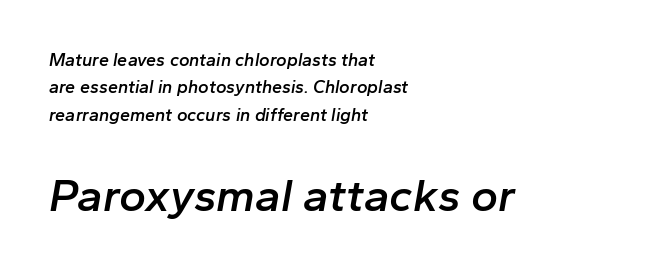
Notice how the stems are inclined rather than vertical — that's the hallmark of italics. Vertically, the passage feels balanced, rows spaced as you'd expect. This is moderately heavy type, rendered in semibold. Anything drawn beneath the words? Only blank space. Standard letterfit; no display-style spreading of the glyphs. Whoever set this made the second block the dominant, larger element.
